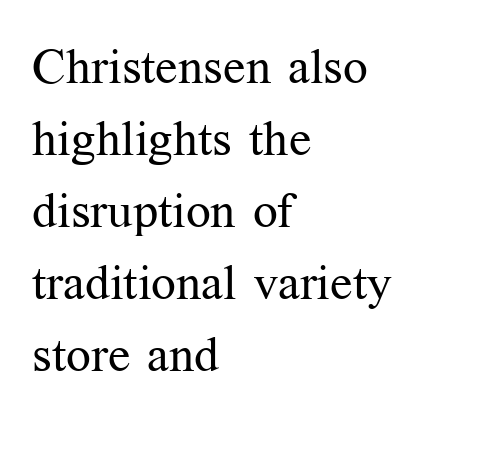
Regarding leading, the lines here are spaced in the standard way. To sum up the face: it has serifs. Students, note that the glyphs here touch the page at normal intervals. The paragraph has a hard left edge and a soft right edge. When letters stand straight like this, we call the style roman or upright.
